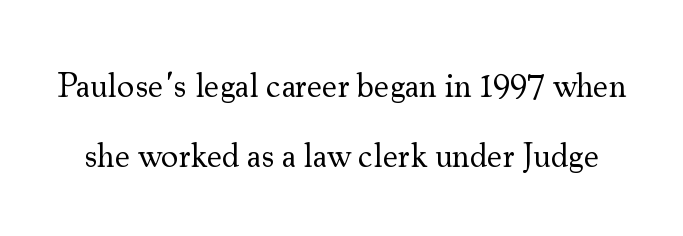
Q: Is the text bold? A: No.
Q: Is the text italic (slanted)? A: No, it is upright.
Q: Is the typeface a serif or a sans-serif typeface? A: Serif.
Q: Is the text underlined? A: No.
Q: Is the spacing between letters normal or unusually wide? A: Normal.
Q: Is the spacing between lines tight, normal or loose? A: Loose.
Q: Width (condensed, normal, or wide)? A: Normal.
Q: Stroke contrast? A: Medium.
Q: x-height? A: Small.
Q: Monospaced? A: No.
